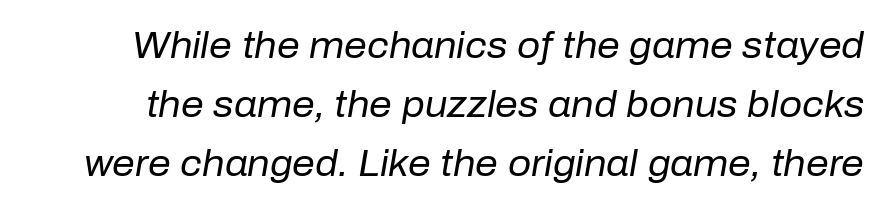
Whoever set this chose a conventional vertical rhythm. Compared with ordinary roman type, these characters are visibly tilted. Just letters on the line, the space beneath them empty. The rendering uses natural spacing where letterforms have individual widths. Stems here are at most as thick as an everyday book face.
